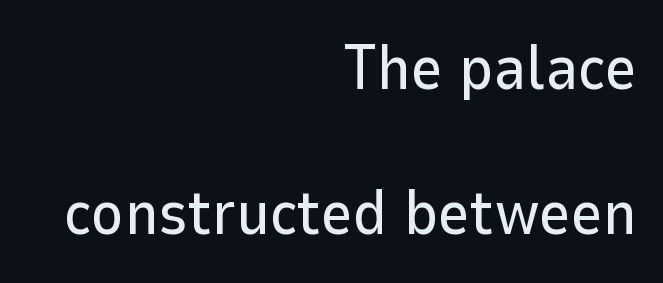
Q: Is the text italic (slanted)? A: No, it is upright.
Q: Is the typeface a serif or a sans-serif typeface? A: Sans-serif.
Q: Is the text underlined? A: No.
Q: How is the paragraph aligned? A: Right-aligned.
Q: Is the spacing between letters normal or unusually wide? A: Normal.
Q: Is the spacing between lines tight, normal or loose? A: Loose.
Q: Width (condensed, normal, or wide)? A: Normal.
Q: Stroke contrast? A: Low.
Q: x-height? A: Medium.
Q: Monospaced? A: No.
